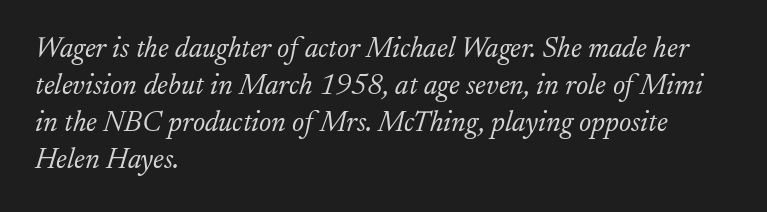
{"serif": "yes", "italic": "yes", "lean": "right", "slant_degrees": 17, "bold": "no", "weight": "light", "width": "normal", "stroke_contrast": "low", "x_height": "small", "monospaced": "no", "underline": "no", "align": "left", "line_spacing": "normal", "line_spacing_ratio": 1.28, "letter_spacing": "normal", "letter_spacing_em": 0.0, "glyph_px": 29}
